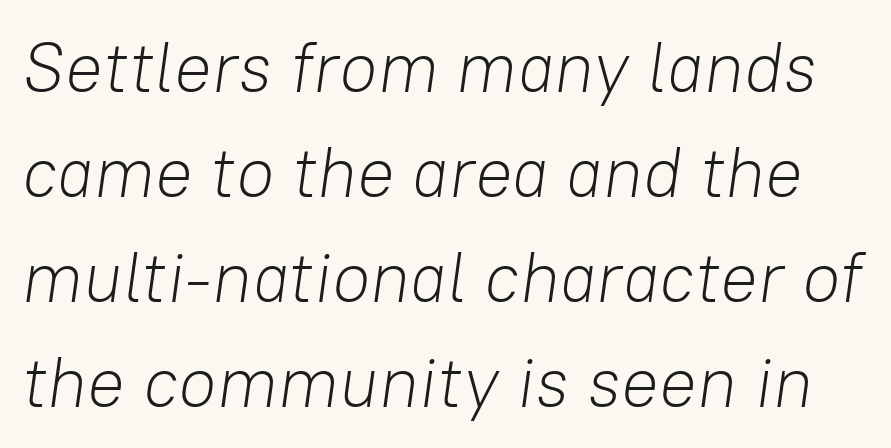
The type is set solid horizontally, with unmodified tracking. Honestly, there is no underline to notice here at all. Reading down the column, the eye jumps a familiar distance to each next line. The characters are drawn with everyday or finer stroke widths. Character widths vary here, with narrow letters taking less room than wide ones. If you drew a line through each stem, it would be angled.
